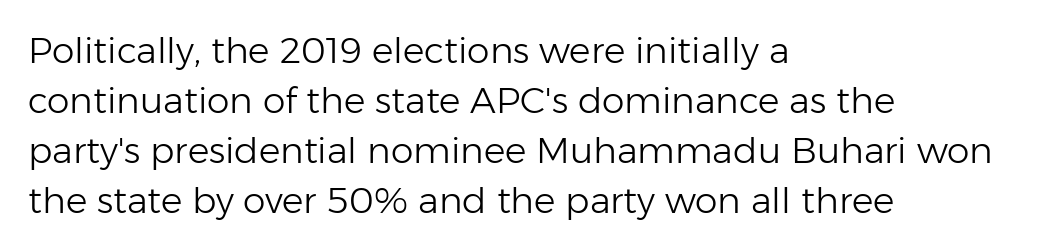
The image shows 36 px light sans-serif type, upright; set left-aligned, normal line spacing (1.39x), normal letter spacing, not underlined; low stroke contrast and a medium x-height.
